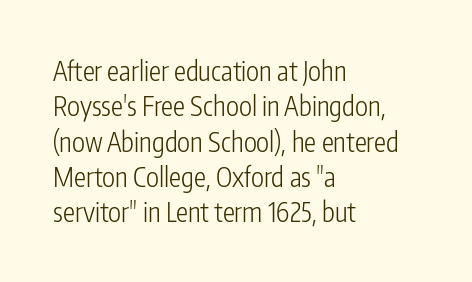
{"italic": "no", "bold": "no", "underline": "no", "align": "left", "line_spacing": "normal", "line_spacing_ratio": 1.31, "letter_spacing": "normal", "letter_spacing_em": 0.0, "glyph_px": 27}
